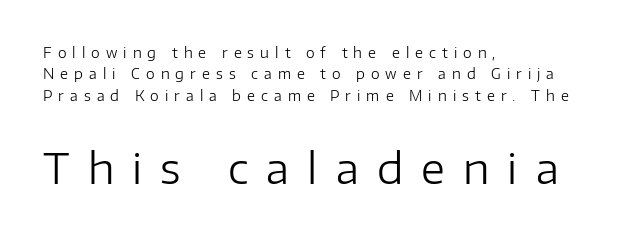
Q: Is the text bold? A: No.
Q: Is the text italic (slanted)? A: No, it is upright.
Q: Is the typeface a serif or a sans-serif typeface? A: Sans-serif.
Q: Is the text underlined? A: No.
Q: How is the paragraph aligned? A: Left-aligned.
Q: Is the spacing between letters normal or unusually wide? A: Unusually wide.
Q: Is the spacing between lines tight, normal or loose? A: Normal.
Q: Which block of text is set in a larger size, the first (top) or the second (bottom)? A: The second (bottom) one.
Q: Width (condensed, normal, or wide)? A: Normal.
Q: Stroke contrast? A: Low.
Q: x-height? A: Medium.
Q: Monospaced? A: No.
